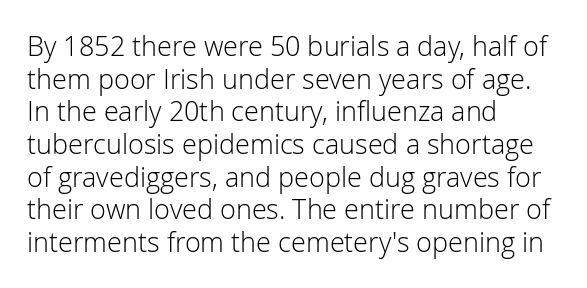
{"italic": "no", "bold": "no", "underline": "no", "align": "left", "line_spacing_ratio": 1.21, "letter_spacing": "normal", "letter_spacing_em": 0.0, "glyph_px": 27}
